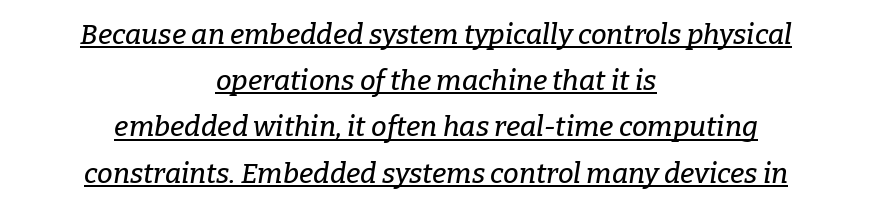
Q: Is the text italic (slanted)? A: Yes, it leans right by about 9 degrees.
Q: Is the typeface a serif or a sans-serif typeface? A: Serif.
Q: Is the text underlined? A: Yes.
Q: How is the paragraph aligned? A: Centered.
Q: Is the spacing between letters normal or unusually wide? A: Normal.
Q: Is the spacing between lines tight, normal or loose? A: Normal.
Q: Width (condensed, normal, or wide)? A: Normal.
Q: Stroke contrast? A: Low.
Q: x-height? A: Medium.
Q: Monospaced? A: No.
